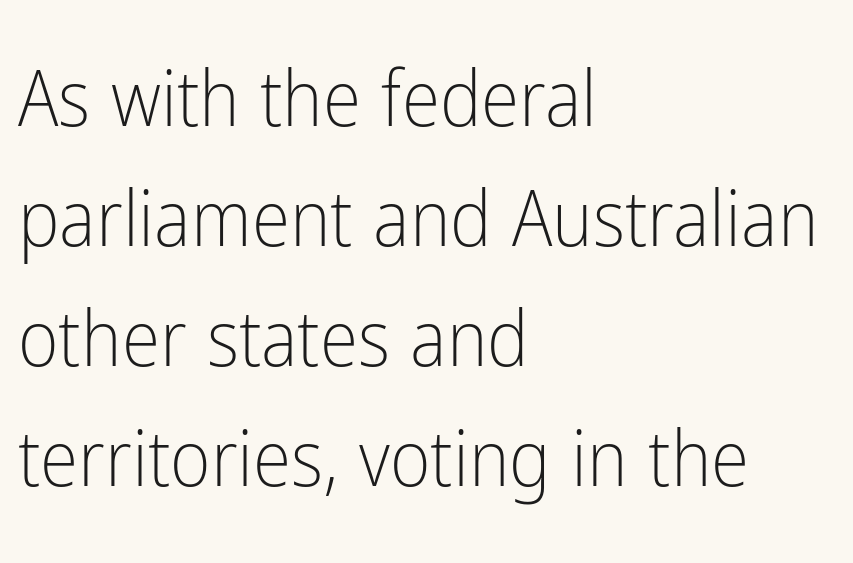
{"serif": "no", "italic": "no", "bold": "no", "weight": "light", "width": "condensed", "stroke_contrast": "low", "x_height": "medium", "monospaced": "no", "underline": "no", "align": "left", "line_spacing": "normal", "line_spacing_ratio": 1.54, "letter_spacing": "normal", "letter_spacing_em": 0.0, "glyph_px": 78}
